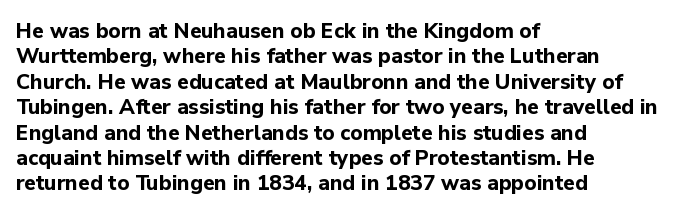
The image shows 21 px bold type, upright; set left-aligned, line spacing 1.21x, normal letter spacing, not underlined.
